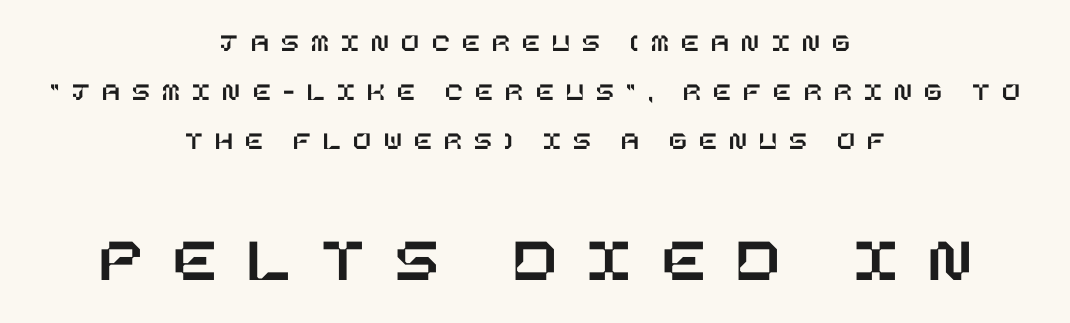
{"italic": "no", "width": "normal", "stroke_contrast": "low", "x_height": "large", "underline": "no", "align": "center", "line_spacing_ratio": 1.88, "letter_spacing": "wide", "letter_spacing_em": 0.48, "larger_block": "second", "size_ratio": 2.46, "glyph_px": 64}
